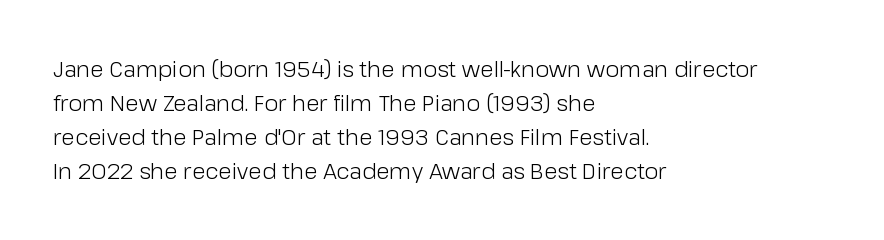
Caption: multi-line text, flush left, ragged right. Rendered with straight, roman letterforms. Beneath every word, the page is bare. Weight: not bold — regular or lighter. Nobody touched the tracking dial on this one. Vertically, the passage feels balanced, rows spaced as you'd expect.
